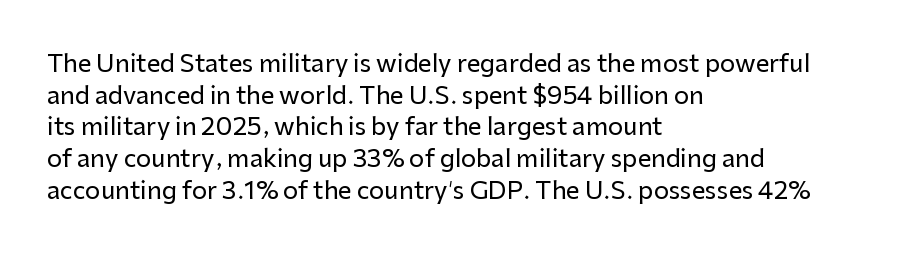
{"italic": "no", "underline": "no", "align": "left", "line_spacing": "normal", "line_spacing_ratio": 1.32, "letter_spacing": "normal", "letter_spacing_em": 0.0, "glyph_px": 24}
